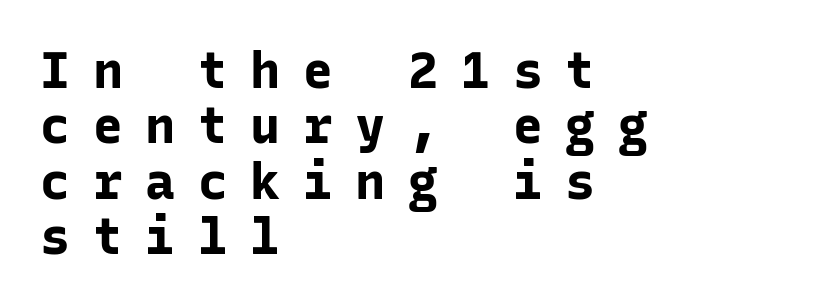
Q: Is the text bold? A: Yes.
Q: Is the text italic (slanted)? A: No, it is upright.
Q: Is the typeface a serif or a sans-serif typeface? A: Sans-serif.
Q: Is the text underlined? A: No.
Q: How is the paragraph aligned? A: Left-aligned.
Q: Is the spacing between letters normal or unusually wide? A: Unusually wide.
Q: Is the spacing between lines tight, normal or loose? A: Tight.
Q: Width (condensed, normal, or wide)? A: Normal.
Q: Stroke contrast? A: Low.
Q: x-height? A: Medium.
Q: Monospaced? A: Yes.
